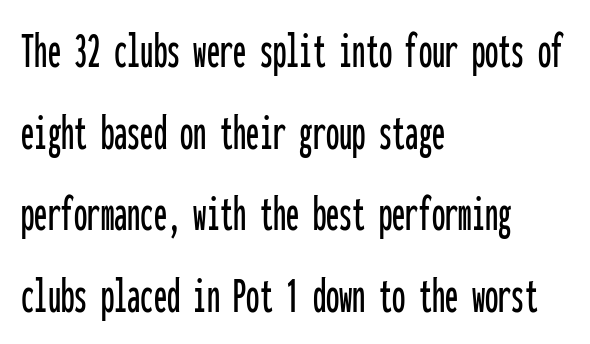
The image shows 53 px condensed sans-serif type, upright, monospaced; set left-aligned, normal line spacing (1.54x), normal letter spacing, not underlined; low stroke contrast and a medium x-height.
